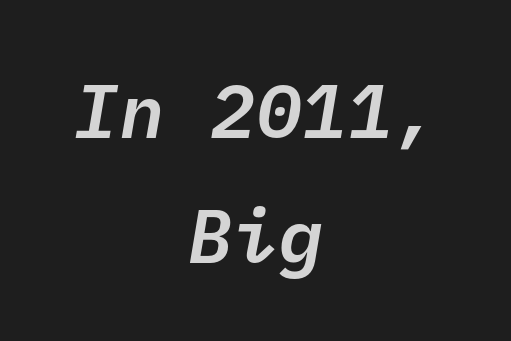
{"serif": "no", "bold": "semi", "weight": "semibold", "width": "normal", "stroke_contrast": "low", "x_height": "medium", "underline": "no", "align": "center", "line_spacing": "normal", "line_spacing_ratio": 1.64, "letter_spacing": "normal", "letter_spacing_em": 0.0, "glyph_px": 76}
